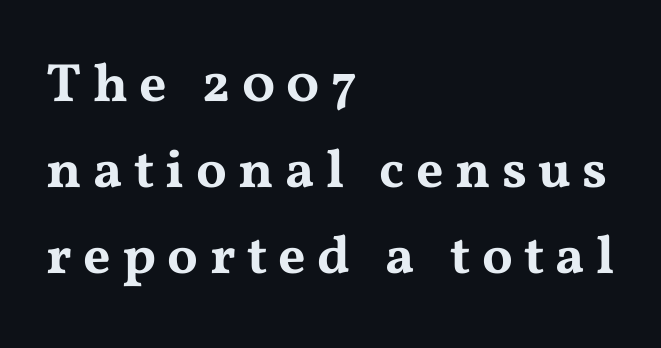
{"serif": "yes", "italic": "no", "width": "wide", "stroke_contrast": "medium", "x_height": "medium", "monospaced": "no", "underline": "no", "align": "left", "line_spacing": "normal", "line_spacing_ratio": 1.59, "letter_spacing": "wide", "letter_spacing_em": 0.21, "glyph_px": 54}
